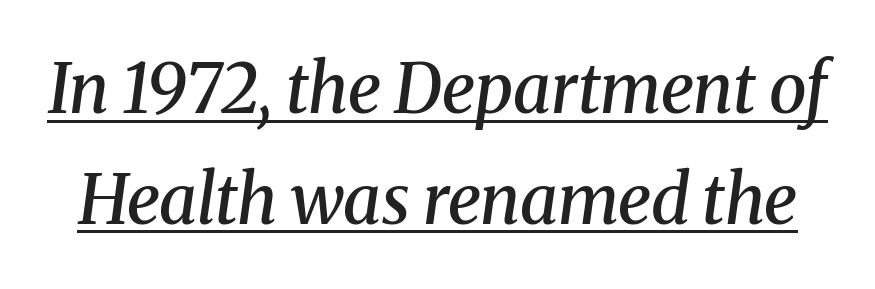
Looks like regular typesetting: each glyph gets only the width it needs. These lines keep a tight, regular rhythm from letter to letter. Note: serifs present on the glyphs. Rows of type keep a routine distance in the vertical direction. Typographic density is moderately raised because the face is semibold. The rendered words wear a rule along their underside.
